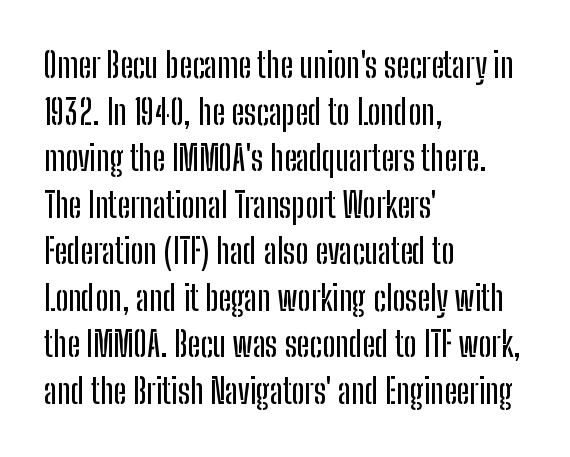
The image shows 34 px condensed sans-serif type, upright; set left-aligned, normal line spacing (1.37x), normal letter spacing, not underlined; low stroke contrast and a medium x-height.
